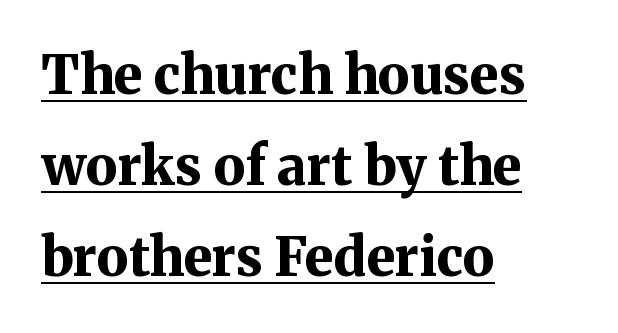
{"serif": "yes", "italic": "no", "bold": "yes", "weight": "bold", "width": "normal", "stroke_contrast": "medium", "x_height": "medium", "monospaced": "no", "underline": "yes", "align": "left", "line_spacing_ratio": 1.72, "letter_spacing": "normal", "letter_spacing_em": 0.0, "glyph_px": 53}
